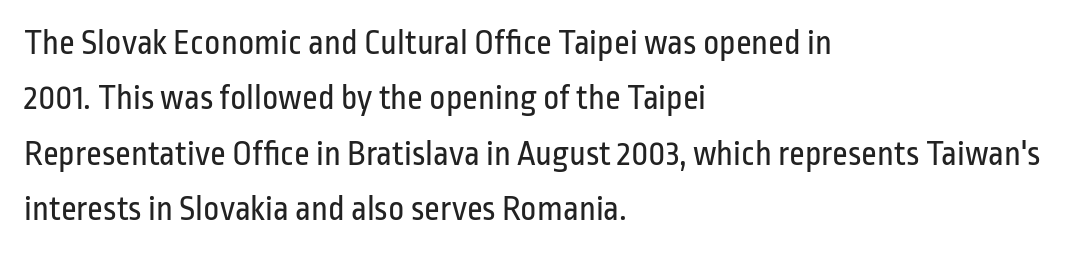
Q: Is the text bold? A: No.
Q: Is the text italic (slanted)? A: No, it is upright.
Q: Is the typeface a serif or a sans-serif typeface? A: Sans-serif.
Q: Is the text underlined? A: No.
Q: How is the paragraph aligned? A: Left-aligned.
Q: Is the spacing between letters normal or unusually wide? A: Normal.
Q: Is the spacing between lines tight, normal or loose? A: Normal.
Q: Width (condensed, normal, or wide)? A: Condensed.
Q: Stroke contrast? A: Low.
Q: x-height? A: Medium.
Q: Monospaced? A: No.
